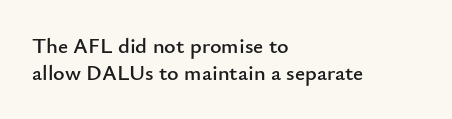
{"italic": "no", "underline": "no", "align": "left", "line_spacing_ratio": 1.22, "letter_spacing": "normal", "letter_spacing_em": 0.0, "glyph_px": 22}
